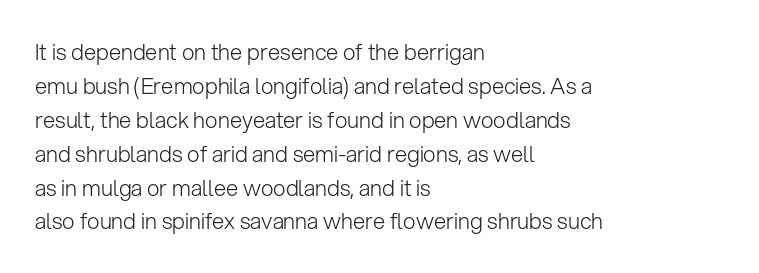
The image shows 22 px text type, upright; set left-aligned, normal line spacing (1.54x), normal letter spacing, not underlined.
